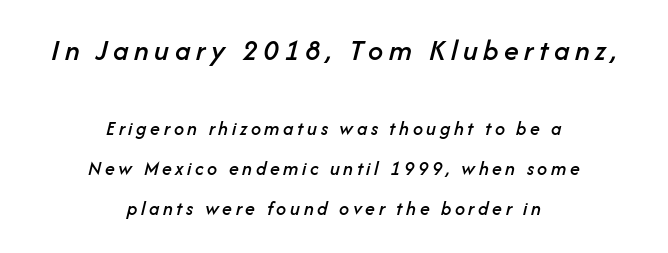
Large over small — that's the arrangement of the two blocks here. The space between consecutive lines is lavish. Unmarked baselines from the first word to the last. This sample has the flowing, uneven cadence of proportional lettering.
